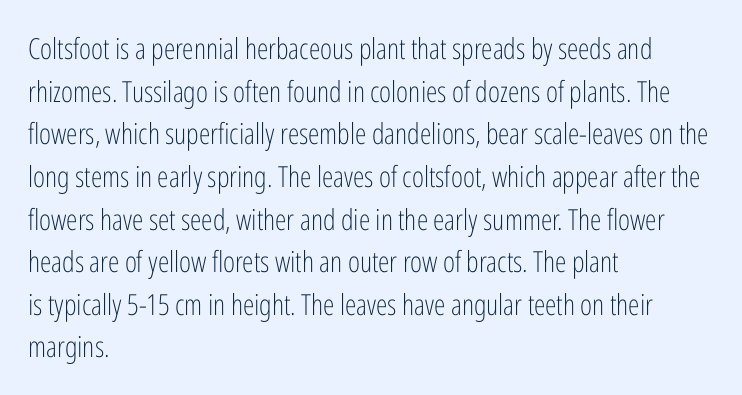
Q: Is the text bold? A: No.
Q: Is the text italic (slanted)? A: No, it is upright.
Q: Is the typeface a serif or a sans-serif typeface? A: Sans-serif.
Q: Is the text underlined? A: No.
Q: How is the paragraph aligned? A: Left-aligned.
Q: Is the spacing between letters normal or unusually wide? A: Normal.
Q: Is the spacing between lines tight, normal or loose? A: Normal.
Q: Width (condensed, normal, or wide)? A: Condensed.
Q: Stroke contrast? A: Low.
Q: x-height? A: Medium.
Q: Monospaced? A: No.
